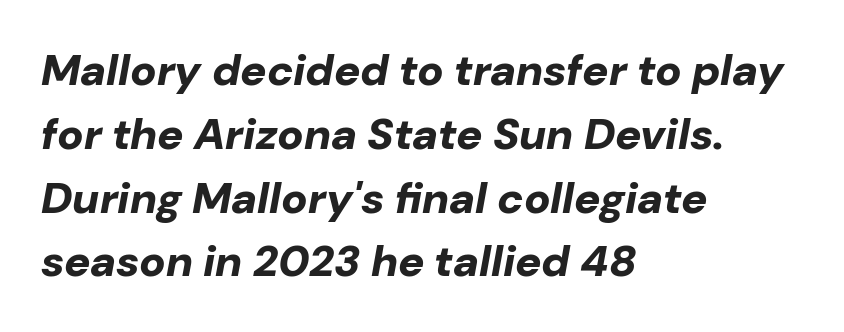
Q: Is the text bold? A: Yes.
Q: Is the text italic (slanted)? A: Yes, it leans right by about 10 degrees.
Q: Is the text underlined? A: No.
Q: How is the paragraph aligned? A: Left-aligned.
Q: Is the spacing between letters normal or unusually wide? A: Normal.
Q: Is the spacing between lines tight, normal or loose? A: Normal.
Q: Width (condensed, normal, or wide)? A: Normal.
Q: Stroke contrast? A: Low.
Q: x-height? A: Medium.
Q: Monospaced? A: No.
